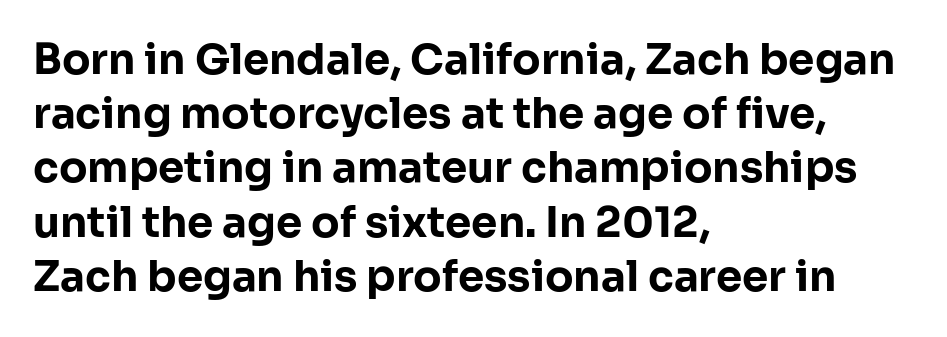
Q: Is the text bold? A: Yes.
Q: Is the text italic (slanted)? A: No, it is upright.
Q: Is the typeface a serif or a sans-serif typeface? A: Sans-serif.
Q: Is the text underlined? A: No.
Q: How is the paragraph aligned? A: Left-aligned.
Q: Is the spacing between letters normal or unusually wide? A: Normal.
Q: Is the spacing between lines tight, normal or loose? A: Normal.
Q: Width (condensed, normal, or wide)? A: Normal.
Q: Stroke contrast? A: Low.
Q: x-height? A: Medium.
Q: Monospaced? A: No.
